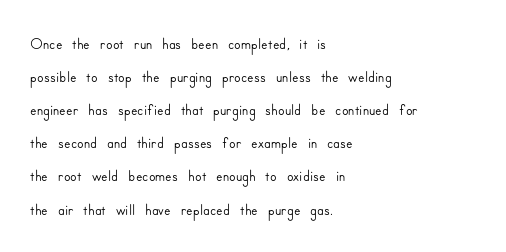
Q: Is the text italic (slanted)? A: No, it is upright.
Q: Is the text underlined? A: No.
Q: How is the paragraph aligned? A: Left-aligned.
Q: Is the spacing between letters normal or unusually wide? A: Normal.
Q: Is the spacing between lines tight, normal or loose? A: Normal.
